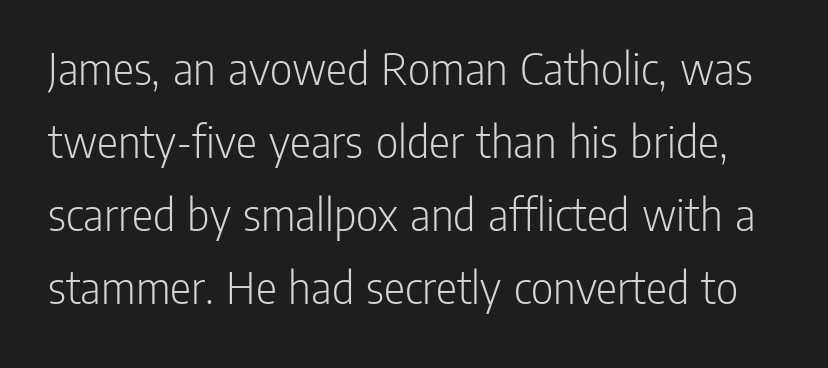
The image shows 49 px light, condensed sans-serif type, upright; set normal line spacing (1.49x), normal letter spacing, not underlined; low stroke contrast and a medium x-height.
